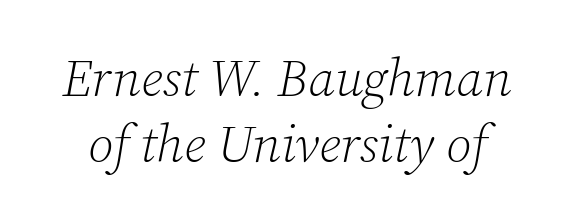
Q: Is the text bold? A: No.
Q: Is the text italic (slanted)? A: Yes, it leans right by about 12 degrees.
Q: Is the typeface a serif or a sans-serif typeface? A: Serif.
Q: Is the text underlined? A: No.
Q: Is the spacing between letters normal or unusually wide? A: Normal.
Q: Width (condensed, normal, or wide)? A: Normal.
Q: Stroke contrast? A: Low.
Q: x-height? A: Medium.
Q: Monospaced? A: No.
